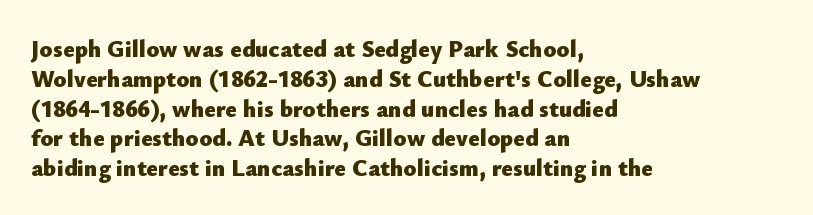
Q: Is the text bold? A: Yes.
Q: Is the text italic (slanted)? A: No, it is upright.
Q: Is the text underlined? A: No.
Q: How is the paragraph aligned? A: Left-aligned.
Q: Is the spacing between letters normal or unusually wide? A: Normal.
